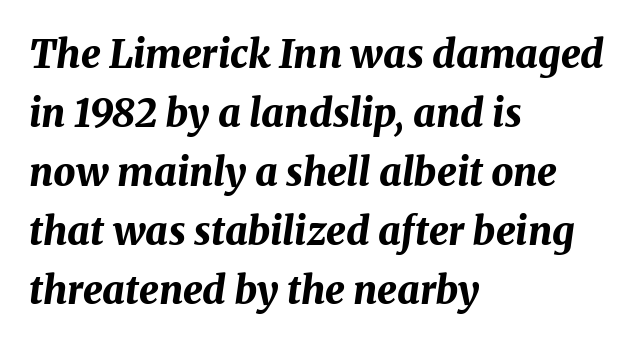
Quick note: italic. The space between consecutive lines is moderate. In terms of letterspacing, this is plain default setting. This rendering features lettering with no underline.
